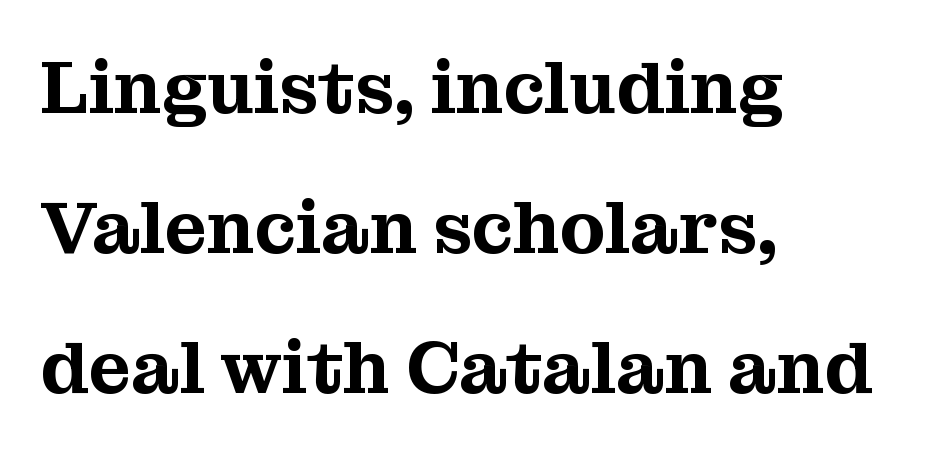
The image shows 74 px serif type, upright; set left-aligned, line spacing 1.89x, normal letter spacing, not underlined; medium stroke contrast and a medium x-height.
